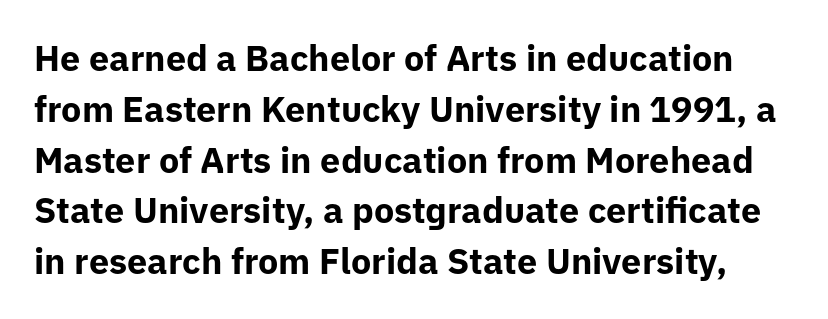
The image shows 36 px bold sans-serif type, upright; set normal line spacing (1.41x), normal letter spacing, not underlined; low stroke contrast and a medium x-height.
